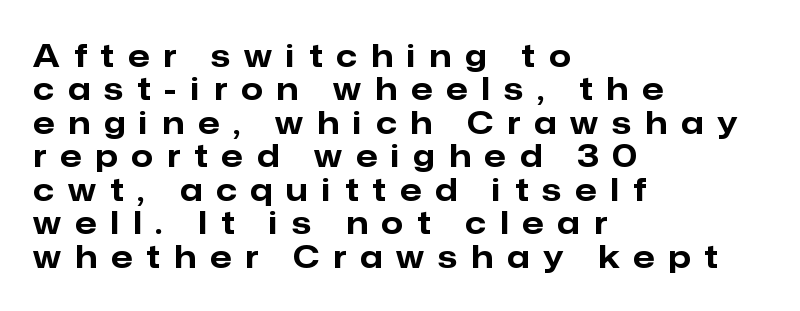
The image shows 31 px bold sans-serif type, upright; set left-aligned, tight line spacing (1.08x), unusually wide letter spacing (+0.46 em), not underlined; low stroke contrast and a medium x-height.
